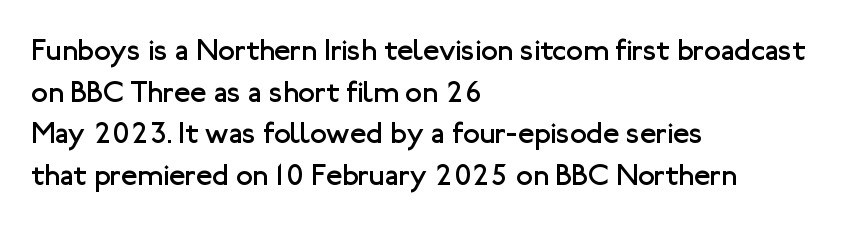
{"serif": "no", "italic": "no", "bold": "no", "weight": "regular", "width": "normal", "stroke_contrast": "low", "x_height": "medium", "monospaced": "no", "underline": "no", "align": "left", "line_spacing": "normal", "line_spacing_ratio": 1.39, "letter_spacing": "normal", "letter_spacing_em": 0.0, "glyph_px": 30}
